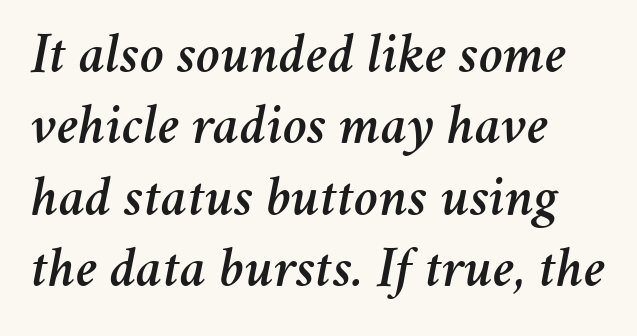
The image shows 58 px text type, italic (leaning right); set left-aligned, line spacing 1.23x, normal letter spacing, not underlined; medium stroke contrast and a medium x-height.
